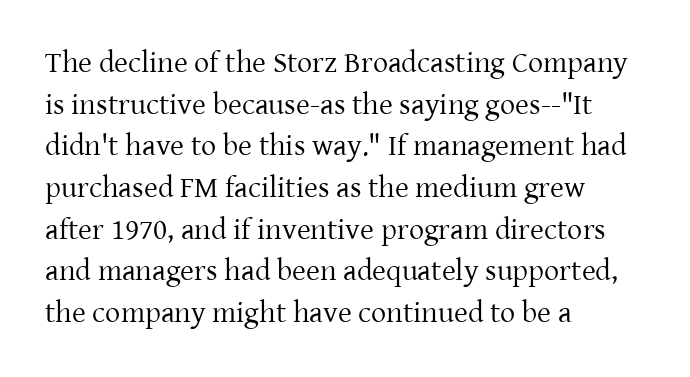
The image shows 30 px regular-weight serif type, upright; set left-aligned, normal line spacing (1.39x), normal letter spacing, not underlined; low stroke contrast and a medium x-height.
